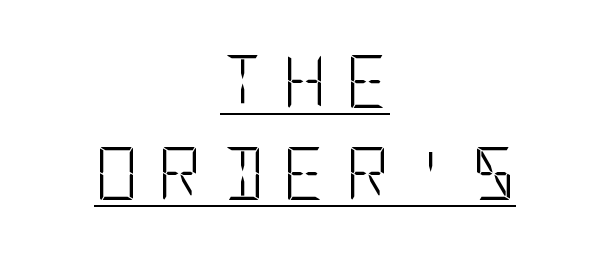
The weight would be labelled regular, book, light, or lighter still. These characters rest on top of a visible drawn line. Short note: letters widely spaced. Casual observation: everything's sitting right in the middle. Classification — sans serif.
